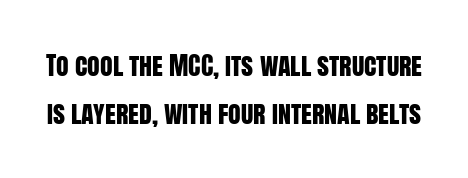
The image shows 26 px text type, upright; set line spacing 1.83x, normal letter spacing, not underlined.
